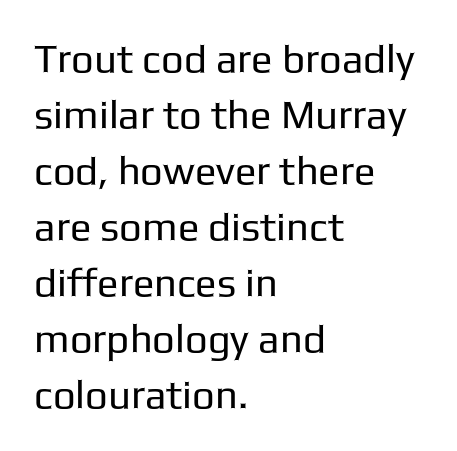
Q: Is the text bold? A: No.
Q: Is the text italic (slanted)? A: No, it is upright.
Q: Is the typeface a serif or a sans-serif typeface? A: Sans-serif.
Q: Is the text underlined? A: No.
Q: How is the paragraph aligned? A: Left-aligned.
Q: Is the spacing between letters normal or unusually wide? A: Normal.
Q: Is the spacing between lines tight, normal or loose? A: Normal.
Q: Width (condensed, normal, or wide)? A: Normal.
Q: Stroke contrast? A: Low.
Q: x-height? A: Medium.
Q: Monospaced? A: No.
